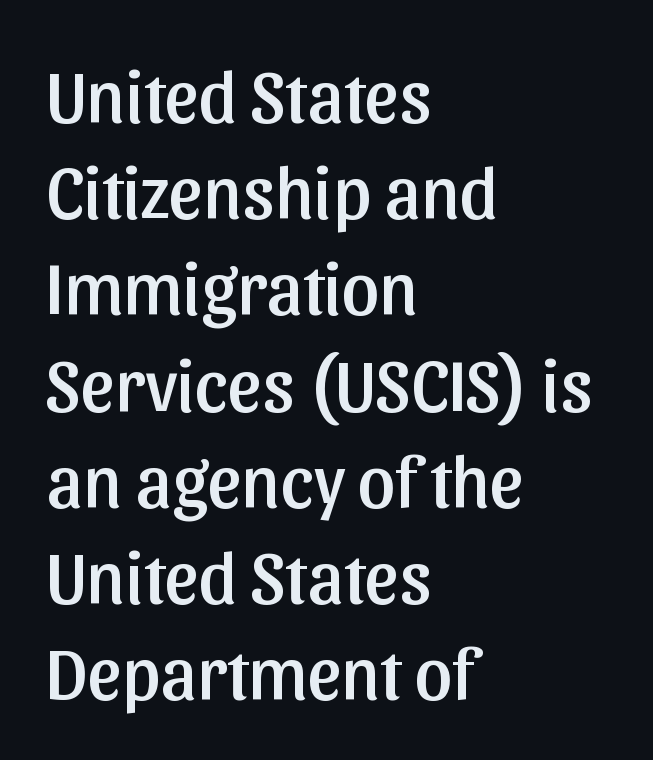
A typesetter would call this leading conventional body-copy spacing. Only glyphs here, with clear space below each row. In terms of letterspacing, this is plain default setting. The compositor pushed each line to the left boundary. Character widths vary here, with narrow letters taking less room than wide ones.
